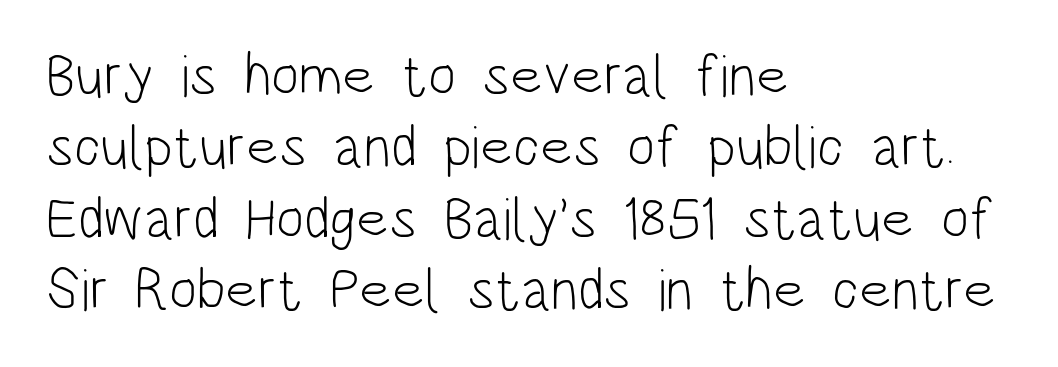
The image shows 59 px light, condensed sans-serif type, upright; set left-aligned, line spacing 1.21x, normal letter spacing, not underlined; low stroke contrast and a large x-height.
